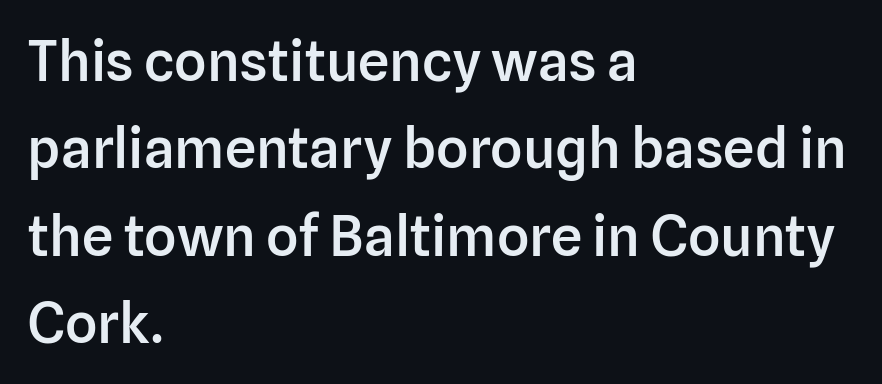
The image shows 56 px semibold sans-serif type, upright; set left-aligned, normal line spacing (1.56x), normal letter spacing, not underlined; low stroke contrast and a medium x-height.
